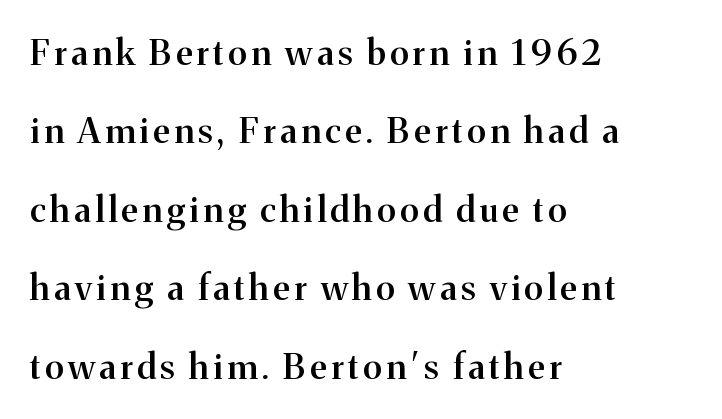
{"serif": "yes", "italic": "no", "bold": "semi", "weight": "semibold", "width": "normal", "stroke_contrast": "medium", "x_height": "medium", "monospaced": "no", "underline": "no", "align": "left", "line_spacing": "loose", "line_spacing_ratio": 2.24, "glyph_px": 35}
